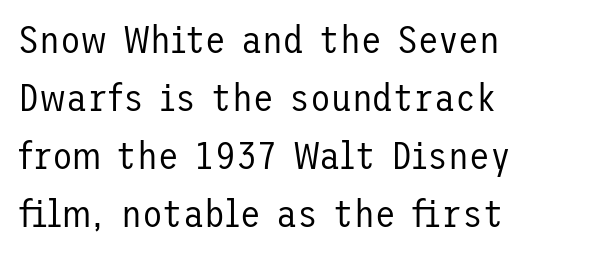
{"serif": "no", "italic": "no", "bold": "no", "weight": "regular", "width": "normal", "stroke_contrast": "low", "x_height": "medium", "underline": "no", "align": "left", "line_spacing": "normal", "line_spacing_ratio": 1.53, "letter_spacing": "normal", "letter_spacing_em": 0.0, "glyph_px": 38}
